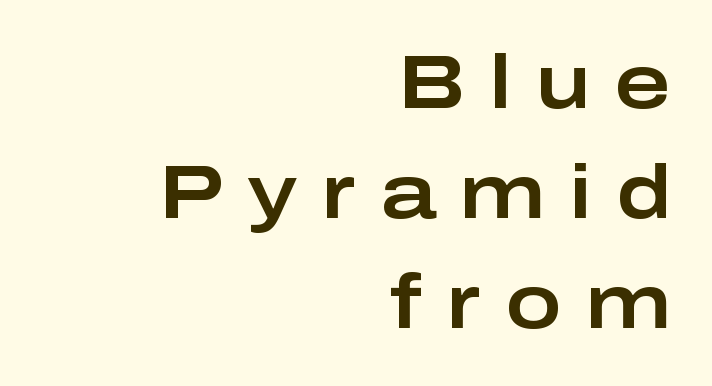
{"serif": "no", "italic": "no", "width": "wide", "stroke_contrast": "low", "x_height": "medium", "monospaced": "no", "underline": "no", "align": "right", "line_spacing": "normal", "line_spacing_ratio": 1.45, "letter_spacing": "wide", "letter_spacing_em": 0.32, "glyph_px": 76}
